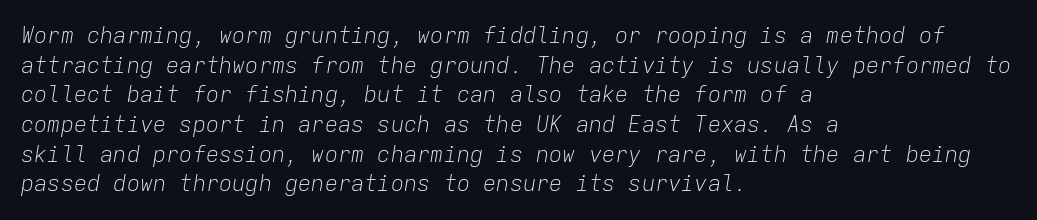
The image shows 22 px text type, italic (leaning right); set left-aligned, normal line spacing (1.35x), normal letter spacing, not underlined.
